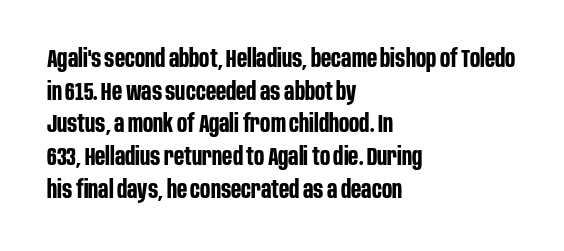
{"italic": "no", "bold": "yes", "underline": "no", "align": "left", "line_spacing": "normal", "line_spacing_ratio": 1.36, "letter_spacing": "normal", "letter_spacing_em": 0.0, "glyph_px": 24}
